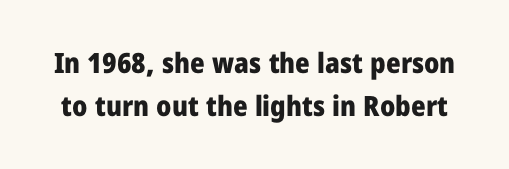
{"serif": "no", "italic": "no", "bold": "yes", "weight": "heavy", "width": "normal", "stroke_contrast": "low", "x_height": "medium", "monospaced": "no", "underline": "no", "line_spacing": "normal", "line_spacing_ratio": 1.55, "letter_spacing": "normal", "letter_spacing_em": 0.0, "glyph_px": 28}
